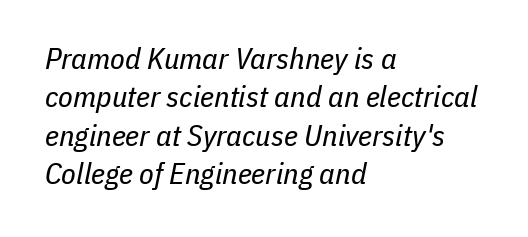
{"italic": "yes", "lean": "right", "slant_degrees": 11, "bold": "no", "weight": "regular", "width": "condensed", "stroke_contrast": "low", "x_height": "medium", "monospaced": "no", "underline": "no", "align": "left", "line_spacing": "normal", "line_spacing_ratio": 1.28, "letter_spacing": "normal", "letter_spacing_em": 0.0, "glyph_px": 30}
